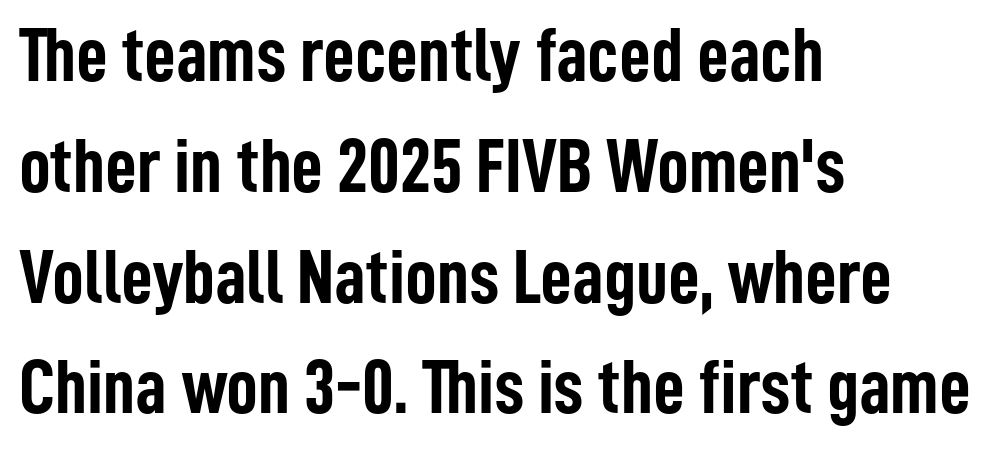
Q: Is the text bold? A: Yes.
Q: Is the text italic (slanted)? A: No, it is upright.
Q: Is the typeface a serif or a sans-serif typeface? A: Sans-serif.
Q: Is the text underlined? A: No.
Q: How is the paragraph aligned? A: Left-aligned.
Q: Is the spacing between letters normal or unusually wide? A: Normal.
Q: Is the spacing between lines tight, normal or loose? A: Normal.
Q: Width (condensed, normal, or wide)? A: Condensed.
Q: Stroke contrast? A: Low.
Q: x-height? A: Medium.
Q: Monospaced? A: No.
